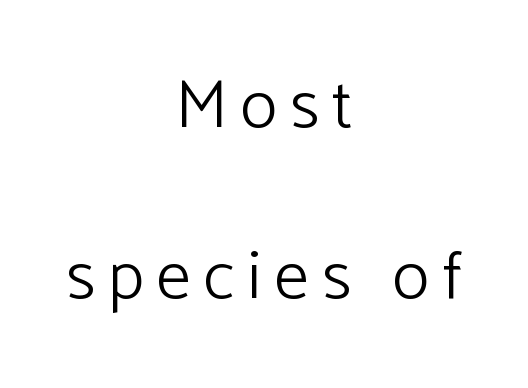
Q: Is the text bold? A: No.
Q: Is the text italic (slanted)? A: No, it is upright.
Q: Is the typeface a serif or a sans-serif typeface? A: Sans-serif.
Q: Is the text underlined? A: No.
Q: How is the paragraph aligned? A: Centered.
Q: Is the spacing between lines tight, normal or loose? A: Loose.
Q: Width (condensed, normal, or wide)? A: Normal.
Q: Stroke contrast? A: Low.
Q: x-height? A: Medium.
Q: Monospaced? A: No.
